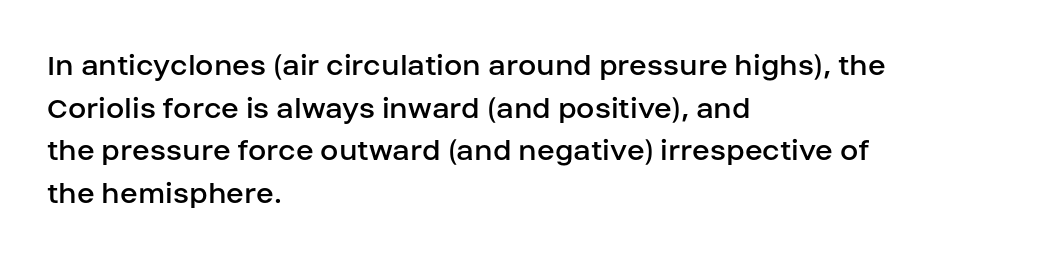
Q: Is the text bold? A: No.
Q: Is the text italic (slanted)? A: No, it is upright.
Q: Is the typeface a serif or a sans-serif typeface? A: Sans-serif.
Q: Is the text underlined? A: No.
Q: How is the paragraph aligned? A: Left-aligned.
Q: Is the spacing between letters normal or unusually wide? A: Normal.
Q: Is the spacing between lines tight, normal or loose? A: Normal.
Q: Width (condensed, normal, or wide)? A: Normal.
Q: Stroke contrast? A: Low.
Q: x-height? A: Large.
Q: Monospaced? A: No.
